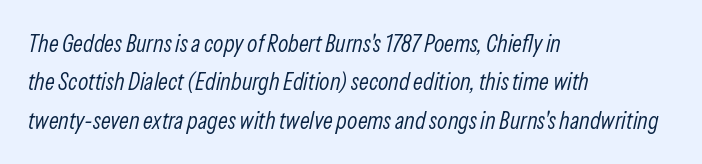
Each stroke keeps to a modest, everyday thickness or less. Is the block centered? No — it sits flush against the left margin. A typesetter would call this zero additional tracking. Decoration check: the copy has no underline. This is oblique type, the kind used for emphasis or titles. One glance says typical: line gaps are just what's usual.
